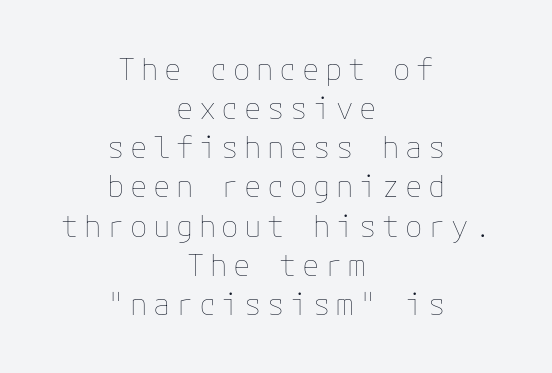
Q: Is the text bold? A: No.
Q: Is the text italic (slanted)? A: No, it is upright.
Q: Is the text underlined? A: No.
Q: How is the paragraph aligned? A: Centered.
Q: Is the spacing between lines tight, normal or loose? A: Normal.
Q: Width (condensed, normal, or wide)? A: Normal.
Q: Stroke contrast? A: Low.
Q: x-height? A: Medium.
